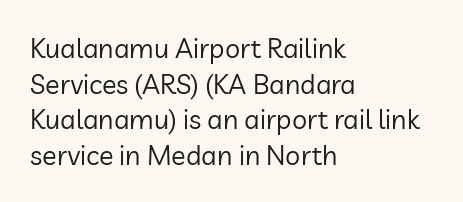
{"italic": "no", "bold": "no", "underline": "no", "align": "left", "line_spacing": "normal", "line_spacing_ratio": 1.32, "letter_spacing": "normal", "letter_spacing_em": 0.0, "glyph_px": 27}
